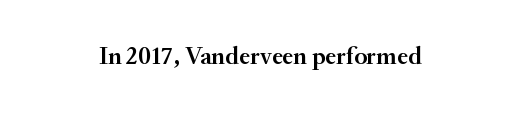
Q: Is the text bold? A: Semi-bold.
Q: Is the text italic (slanted)? A: No, it is upright.
Q: Is the text underlined? A: No.
Q: Is the spacing between letters normal or unusually wide? A: Normal.
